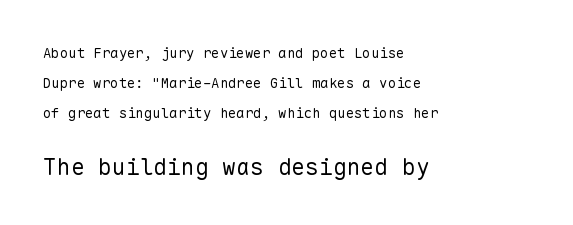
The image shows 23 px text type, upright; set left-aligned, loose line spacing (2.13x), normal letter spacing, not underlined; the second (bottom) block is 1.64x larger.
